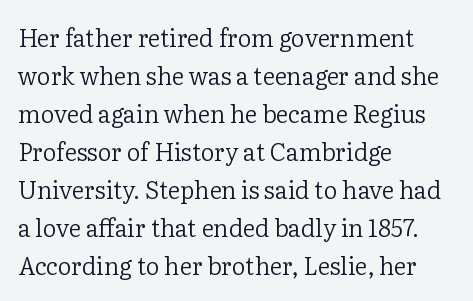
Caption: standard tracking, unaltered. How would I describe the line gaps? Plain and ordinary. Notice how the stems are strictly vertical — no italics here. The typeface has the unassuming heft of standard copy or less. The lines are quadded left.
